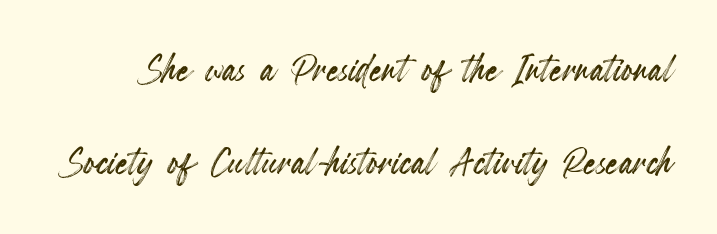
{"width": "condensed", "x_height": "small", "monospaced": "no", "underline": "no", "line_spacing_ratio": 1.87, "letter_spacing": "normal", "letter_spacing_em": 0.0, "glyph_px": 50}
